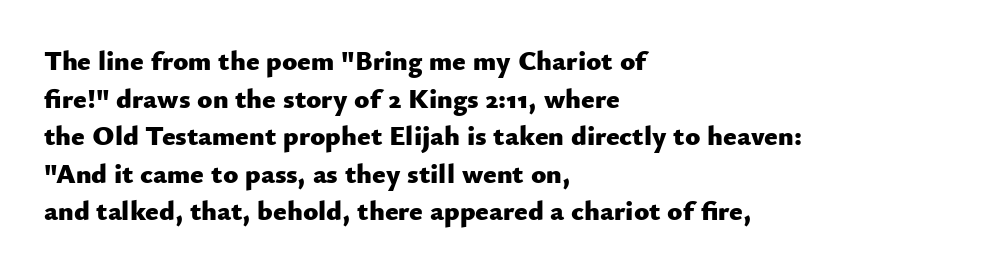
Q: Is the text bold? A: Yes.
Q: Is the text italic (slanted)? A: No, it is upright.
Q: Is the typeface a serif or a sans-serif typeface? A: Sans-serif.
Q: Is the text underlined? A: No.
Q: How is the paragraph aligned? A: Left-aligned.
Q: Is the spacing between letters normal or unusually wide? A: Normal.
Q: Is the spacing between lines tight, normal or loose? A: Normal.
Q: Width (condensed, normal, or wide)? A: Normal.
Q: Stroke contrast? A: Low.
Q: x-height? A: Small.
Q: Monospaced? A: No.
